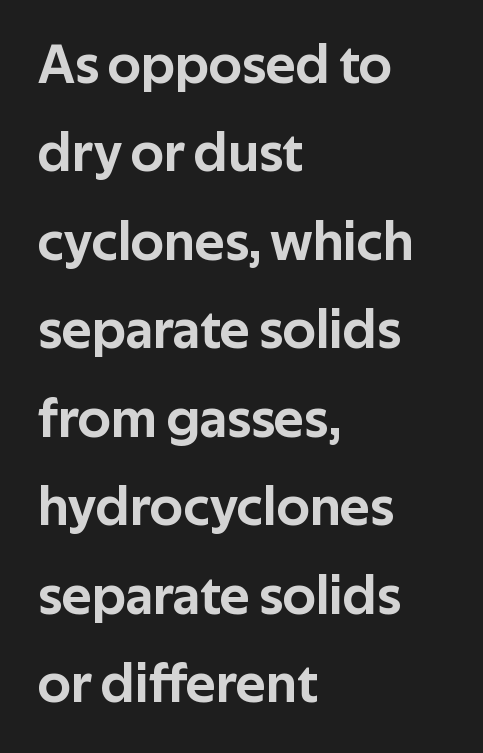
{"serif": "no", "italic": "no", "width": "normal", "stroke_contrast": "low", "x_height": "medium", "monospaced": "no", "underline": "no", "align": "left", "line_spacing": "normal", "line_spacing_ratio": 1.58, "letter_spacing": "normal", "letter_spacing_em": 0.0, "glyph_px": 56}
